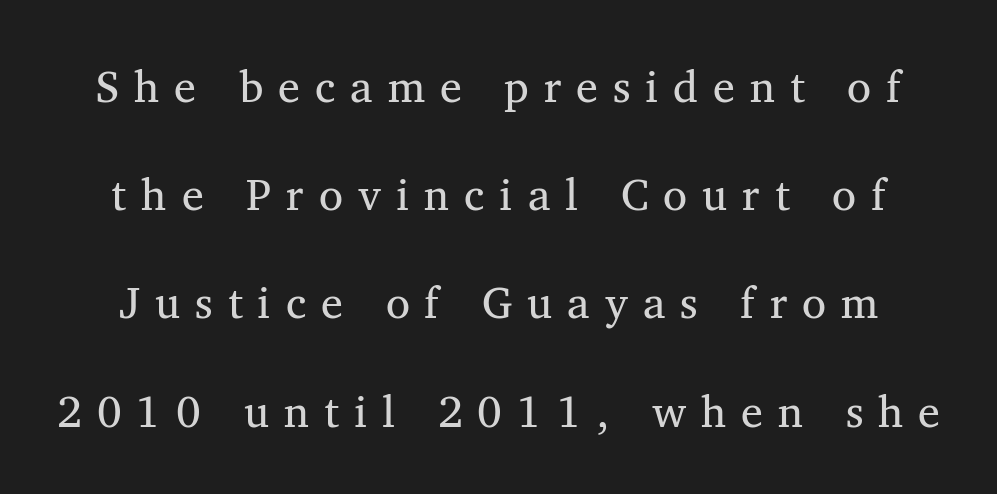
{"serif": "yes", "italic": "no", "bold": "no", "weight": "regular", "width": "normal", "stroke_contrast": "medium", "x_height": "medium", "monospaced": "no", "underline": "no", "line_spacing": "loose", "line_spacing_ratio": 2.46, "letter_spacing": "wide", "letter_spacing_em": 0.34, "glyph_px": 44}
